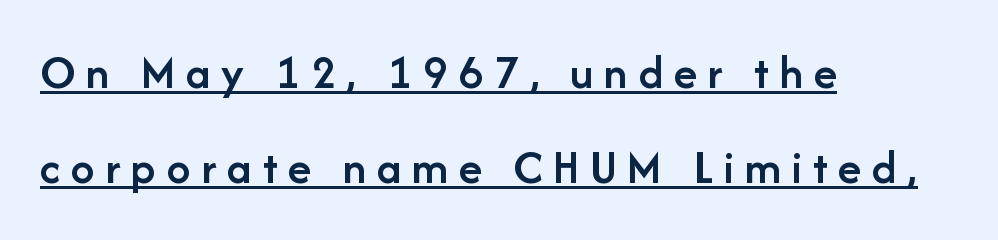
The image shows 48 px semibold sans-serif type, upright; set left-aligned, loose line spacing (1.98x), unusually wide letter spacing (+0.22 em), underlined; low stroke contrast and a medium x-height.
